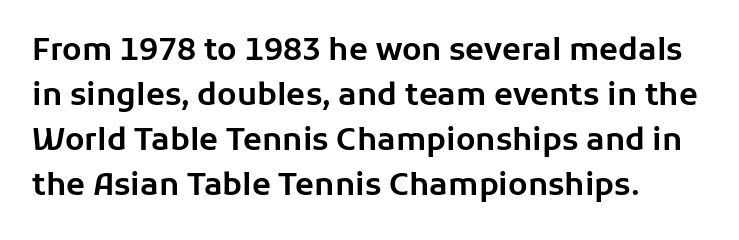
Q: Is the text italic (slanted)? A: No, it is upright.
Q: Is the typeface a serif or a sans-serif typeface? A: Sans-serif.
Q: Is the text underlined? A: No.
Q: How is the paragraph aligned? A: Left-aligned.
Q: Is the spacing between letters normal or unusually wide? A: Normal.
Q: Is the spacing between lines tight, normal or loose? A: Normal.
Q: Width (condensed, normal, or wide)? A: Normal.
Q: Stroke contrast? A: Low.
Q: x-height? A: Medium.
Q: Monospaced? A: No.
